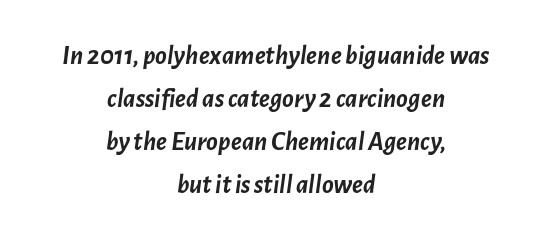
The image shows 27 px bold type, italic (leaning right); set centered, normal line spacing (1.59x), normal letter spacing, not underlined.
